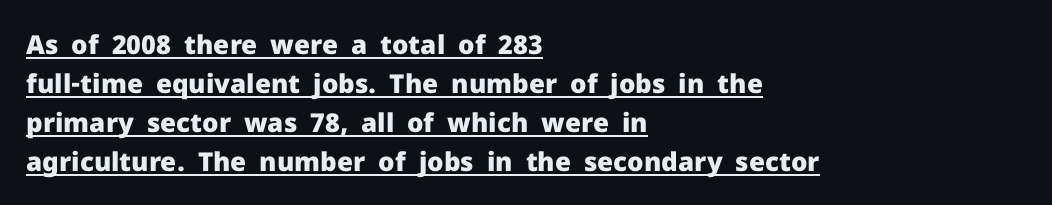
{"italic": "no", "bold": "yes", "underline": "yes", "align": "left", "line_spacing": "normal", "line_spacing_ratio": 1.5, "letter_spacing": "normal", "letter_spacing_em": 0.0, "glyph_px": 26}
